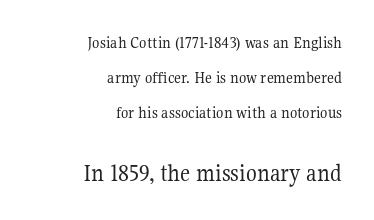
{"italic": "no", "bold": "no", "underline": "no", "align": "right", "line_spacing": "loose", "line_spacing_ratio": 2.07, "letter_spacing": "normal", "letter_spacing_em": 0.0, "larger_block": "second", "size_ratio": 1.47, "glyph_px": 25}
